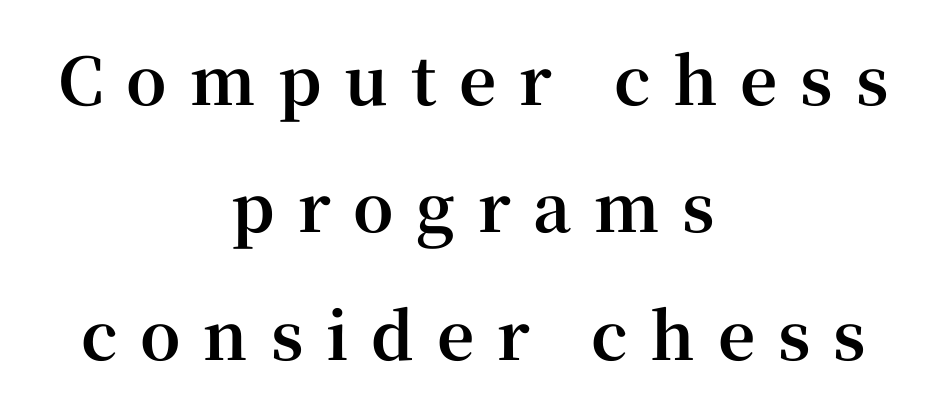
{"serif": "yes", "italic": "no", "bold": "yes", "weight": "bold", "width": "normal", "stroke_contrast": "high", "x_height": "medium", "monospaced": "no", "underline": "no", "align": "center", "line_spacing": "loose", "line_spacing_ratio": 1.96, "letter_spacing": "wide", "letter_spacing_em": 0.35, "glyph_px": 65}
